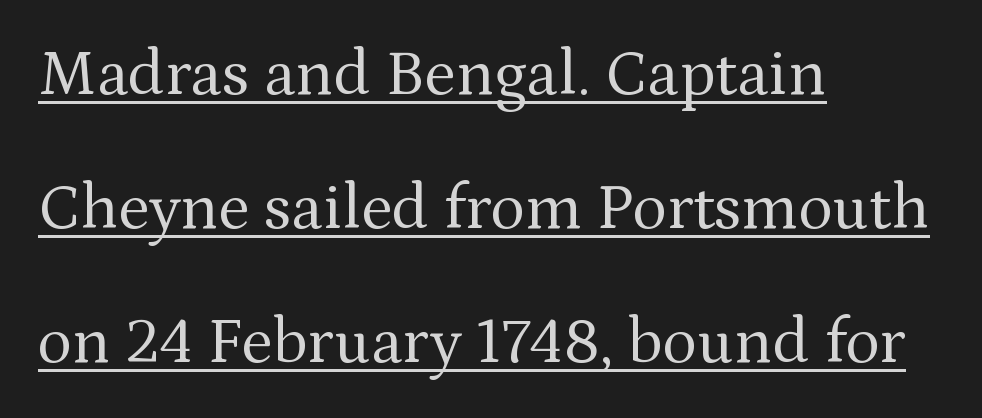
Q: Is the text bold? A: No.
Q: Is the text italic (slanted)? A: No, it is upright.
Q: Is the typeface a serif or a sans-serif typeface? A: Serif.
Q: Is the text underlined? A: Yes.
Q: How is the paragraph aligned? A: Left-aligned.
Q: Is the spacing between letters normal or unusually wide? A: Normal.
Q: Is the spacing between lines tight, normal or loose? A: Loose.
Q: Width (condensed, normal, or wide)? A: Normal.
Q: Stroke contrast? A: Medium.
Q: x-height? A: Medium.
Q: Monospaced? A: No.
